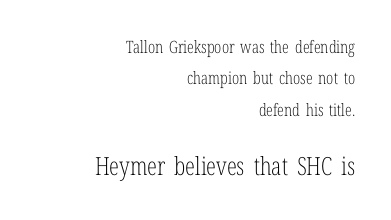
Q: Is the text bold? A: No.
Q: Is the text italic (slanted)? A: No, it is upright.
Q: Is the text underlined? A: No.
Q: How is the paragraph aligned? A: Right-aligned.
Q: Is the spacing between letters normal or unusually wide? A: Normal.
Q: Which block of text is set in a larger size, the first (top) or the second (bottom)? A: The second (bottom) one.
